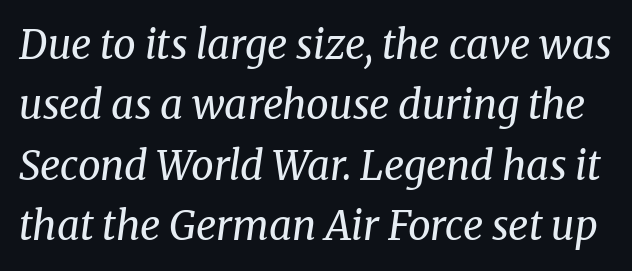
{"serif": "yes", "italic": "yes", "lean": "right", "slant_degrees": 8, "bold": "no", "weight": "regular", "width": "normal", "stroke_contrast": "medium", "x_height": "medium", "monospaced": "no", "underline": "no", "line_spacing": "normal", "line_spacing_ratio": 1.51, "letter_spacing": "normal", "letter_spacing_em": 0.0, "glyph_px": 40}
